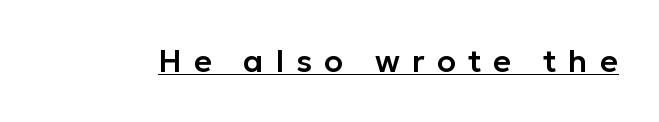
Q: Is the text italic (slanted)? A: No, it is upright.
Q: Is the typeface a serif or a sans-serif typeface? A: Sans-serif.
Q: Is the text underlined? A: Yes.
Q: Is the spacing between letters normal or unusually wide? A: Unusually wide.
Q: Width (condensed, normal, or wide)? A: Normal.
Q: Stroke contrast? A: Low.
Q: x-height? A: Medium.
Q: Monospaced? A: No.
